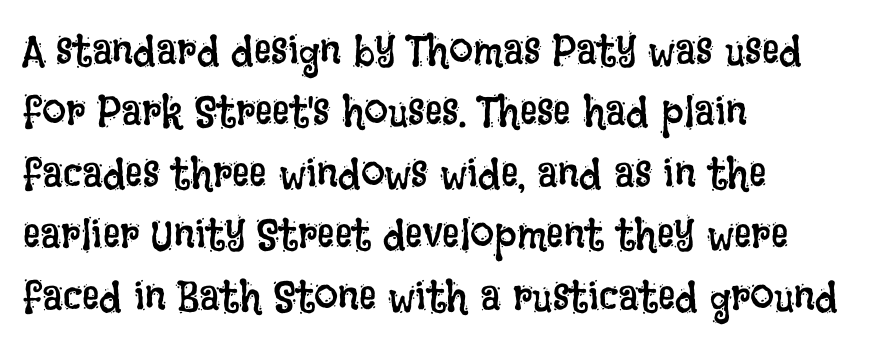
In terms of letterspacing, this is plain default setting. Is the stroke heavy? The answer is a plain regular-or-lighter. Each letter keeps its own natural width here, so spacing adapts to shape. Compared with a centered layout, this one pins lines to the left instead. Successive baselines arrive at the customary interval. Vertical strokes here are truly vertical.
